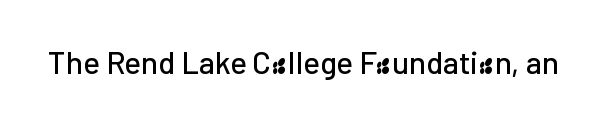
The image shows 31 px sans-serif type, upright; set normal letter spacing, not underlined; low stroke contrast and a medium x-height.
